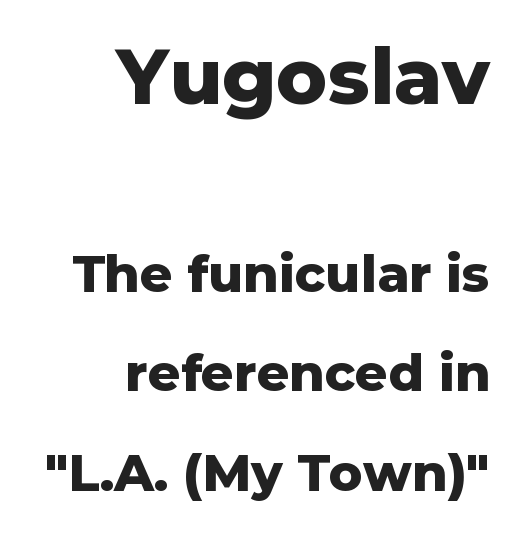
The image shows 77 px heavy sans-serif type, upright; set right-aligned, loose line spacing (1.96x), normal letter spacing, not underlined; the first (top) block is 1.51x larger; low stroke contrast and a medium x-height.
